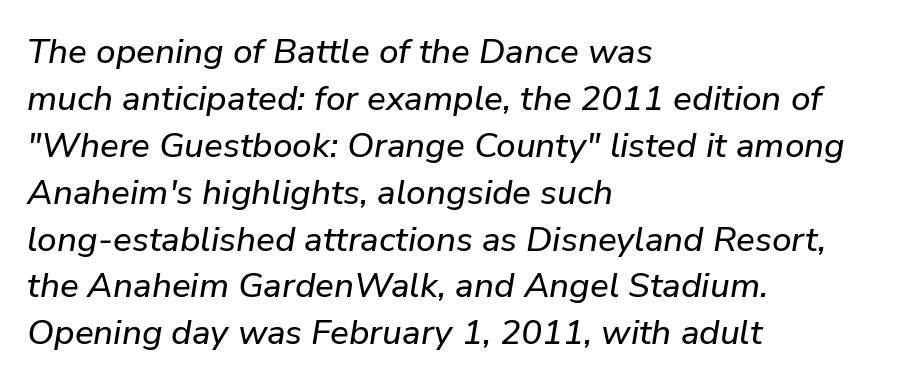
Q: Is the text italic (slanted)? A: Yes, it leans right by about 9 degrees.
Q: Is the text underlined? A: No.
Q: How is the paragraph aligned? A: Left-aligned.
Q: Is the spacing between letters normal or unusually wide? A: Normal.
Q: Is the spacing between lines tight, normal or loose? A: Normal.
Q: Width (condensed, normal, or wide)? A: Normal.
Q: Stroke contrast? A: Low.
Q: x-height? A: Medium.
Q: Monospaced? A: No.
